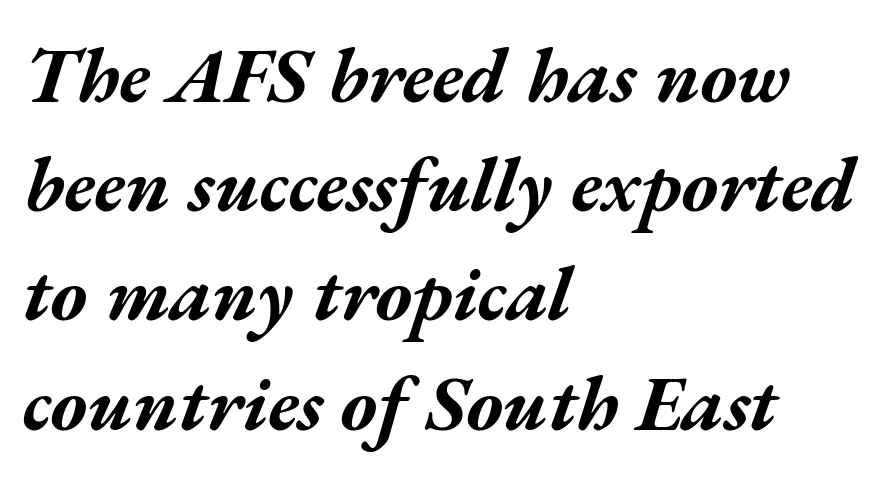
{"italic": "yes", "lean": "right", "slant_degrees": 17, "bold": "yes", "weight": "bold", "width": "wide", "stroke_contrast": "medium", "x_height": "medium", "monospaced": "no", "underline": "no", "align": "left", "line_spacing": "normal", "line_spacing_ratio": 1.4, "letter_spacing": "normal", "letter_spacing_em": 0.0, "glyph_px": 78}
